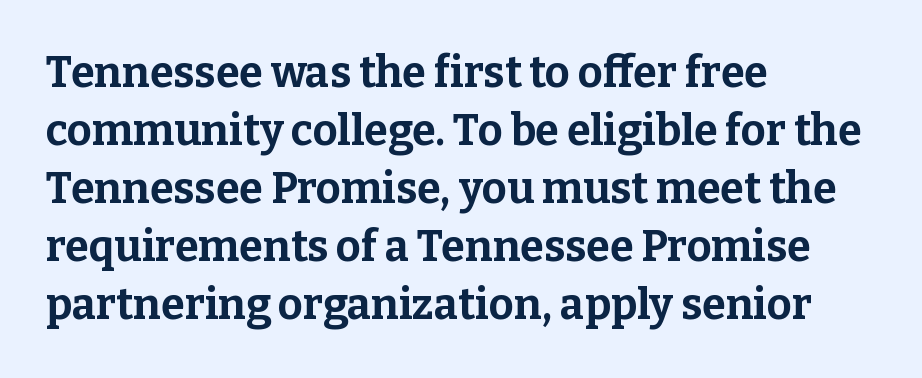
Here the glyphs are tracked normally, forming tight word shapes. The passage is arranged the way most books set body copy — flush left. This rendering employs a face with finishing strokes, i.e., a serif. Each letter keeps its own natural width here, so spacing adapts to shape. One glance says typical: line gaps are just what's usual. Only glyphs here, with clear space below each row.
